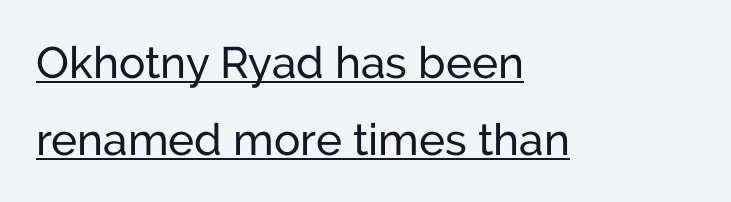
{"serif": "no", "italic": "no", "width": "normal", "stroke_contrast": "low", "x_height": "medium", "monospaced": "no", "underline": "yes", "align": "left", "line_spacing_ratio": 1.75, "letter_spacing": "normal", "letter_spacing_em": 0.0, "glyph_px": 44}
